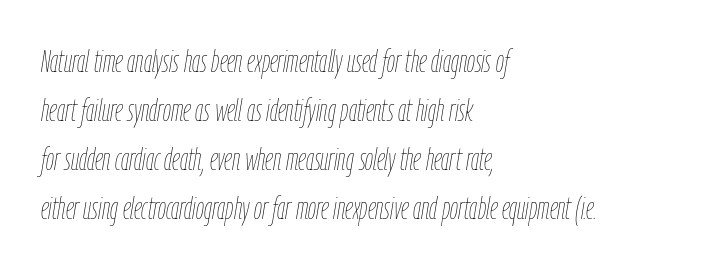
The image shows 32 px thin, condensed type, italic (leaning right); set left-aligned, normal line spacing (1.53x), normal letter spacing, not underlined; low stroke contrast and a medium x-height.
